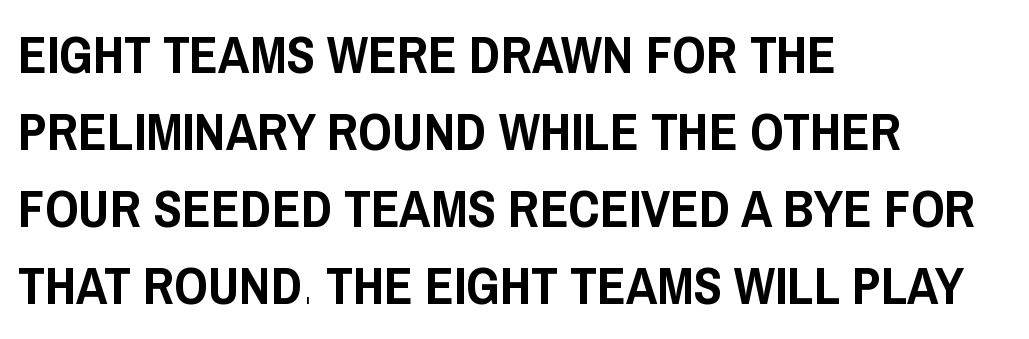
The image shows 53 px condensed sans-serif type, upright; set left-aligned, normal line spacing (1.45x), normal letter spacing, not underlined; low stroke contrast and a large x-height.
